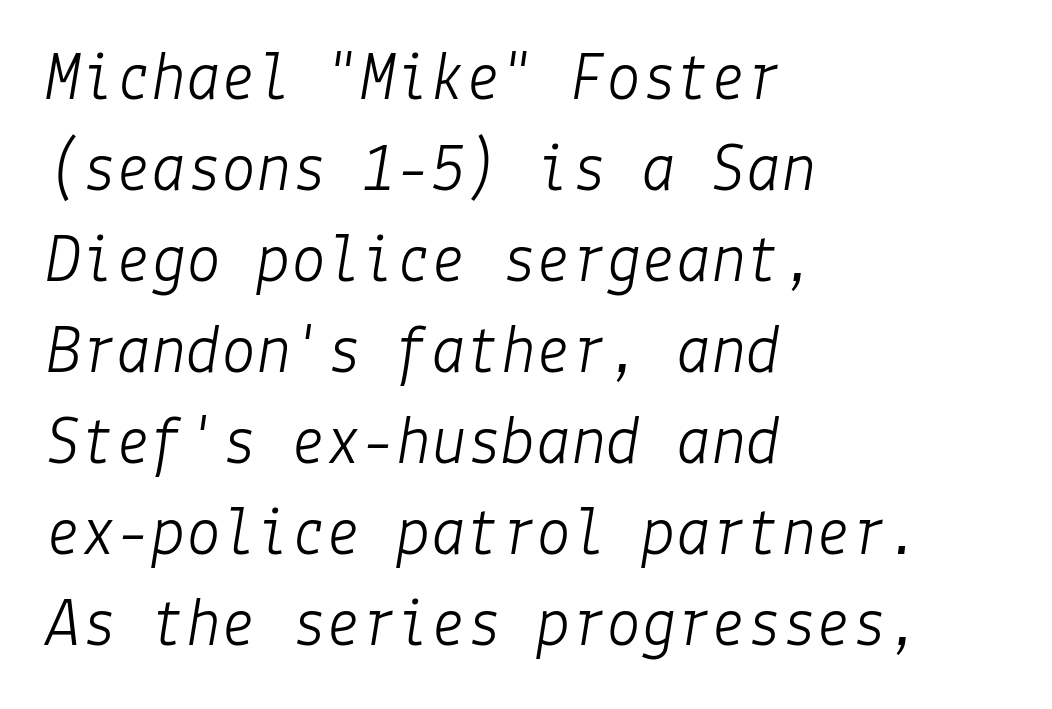
Q: Is the text bold? A: No.
Q: Is the text italic (slanted)? A: Yes, it leans right by about 9 degrees.
Q: Is the text underlined? A: No.
Q: How is the paragraph aligned? A: Left-aligned.
Q: Is the spacing between letters normal or unusually wide? A: Normal.
Q: Is the spacing between lines tight, normal or loose? A: Normal.
Q: Width (condensed, normal, or wide)? A: Normal.
Q: Stroke contrast? A: Low.
Q: x-height? A: Medium.
